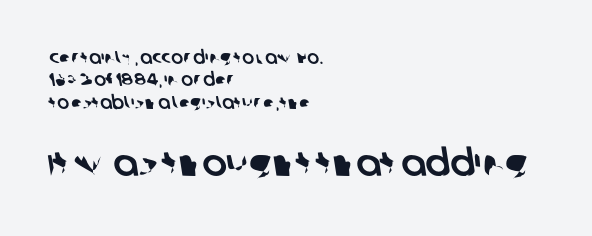
{"serif": "no", "width": "normal", "stroke_contrast": "low", "x_height": "large", "monospaced": "no", "underline": "no", "align": "left", "line_spacing": "normal", "line_spacing_ratio": 1.25, "letter_spacing": "normal", "letter_spacing_em": 0.0, "larger_block": "second", "size_ratio": 2.06, "glyph_px": 37}
